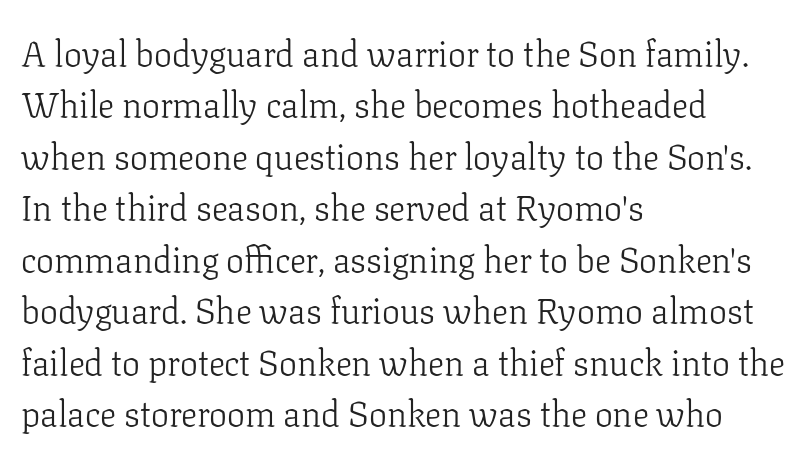
Q: Is the text bold? A: No.
Q: Is the text italic (slanted)? A: No, it is upright.
Q: Is the typeface a serif or a sans-serif typeface? A: Serif.
Q: Is the text underlined? A: No.
Q: How is the paragraph aligned? A: Left-aligned.
Q: Is the spacing between letters normal or unusually wide? A: Normal.
Q: Is the spacing between lines tight, normal or loose? A: Normal.
Q: Width (condensed, normal, or wide)? A: Normal.
Q: Stroke contrast? A: Low.
Q: x-height? A: Medium.
Q: Monospaced? A: No.
